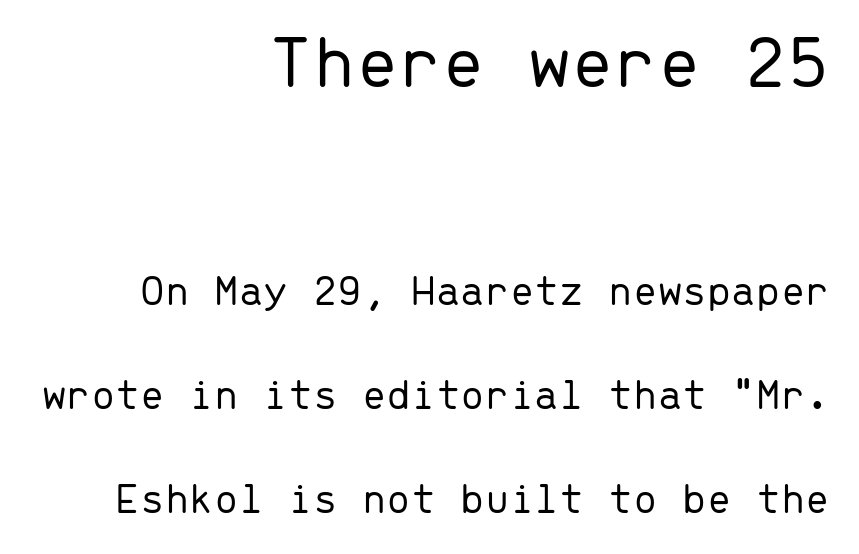
{"serif": "no", "italic": "no", "bold": "no", "weight": "light", "width": "normal", "stroke_contrast": "low", "x_height": "medium", "monospaced": "yes", "underline": "no", "align": "right", "line_spacing": "loose", "line_spacing_ratio": 2.36, "letter_spacing": "normal", "letter_spacing_em": 0.0, "larger_block": "first", "size_ratio": 1.75, "glyph_px": 77}
